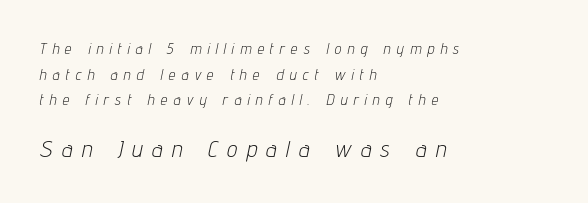
Q: Is the text bold? A: No.
Q: Is the text italic (slanted)? A: Yes, it leans right by about 12 degrees.
Q: Is the text underlined? A: No.
Q: How is the paragraph aligned? A: Left-aligned.
Q: Is the spacing between letters normal or unusually wide? A: Unusually wide.
Q: Which block of text is set in a larger size, the first (top) or the second (bottom)? A: The second (bottom) one.
